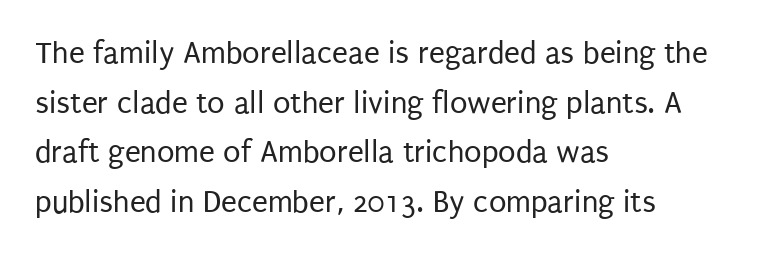
{"serif": "no", "italic": "no", "bold": "no", "weight": "regular", "width": "condensed", "stroke_contrast": "low", "x_height": "large", "monospaced": "no", "underline": "no", "align": "left", "line_spacing": "normal", "line_spacing_ratio": 1.55, "letter_spacing": "normal", "letter_spacing_em": 0.0, "glyph_px": 32}
